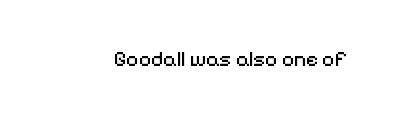
{"italic": "no", "bold": "no", "underline": "no", "letter_spacing": "normal", "letter_spacing_em": 0.0, "glyph_px": 21}
